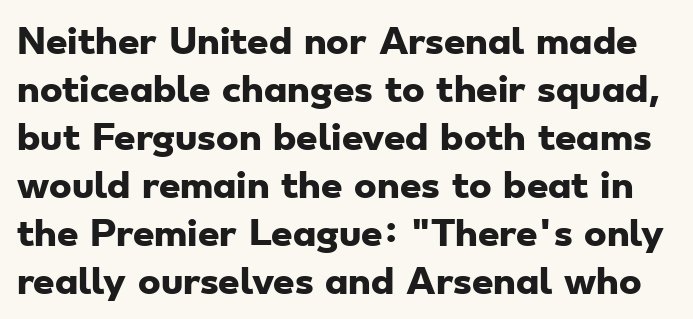
Letter spacing: default. These lines are rendered in a variable-pitch font. What's the leading like? Ordinary, nothing unusual. A sans-serif font was chosen for this passage. Pretty heavy lettering here — definitely bold.
